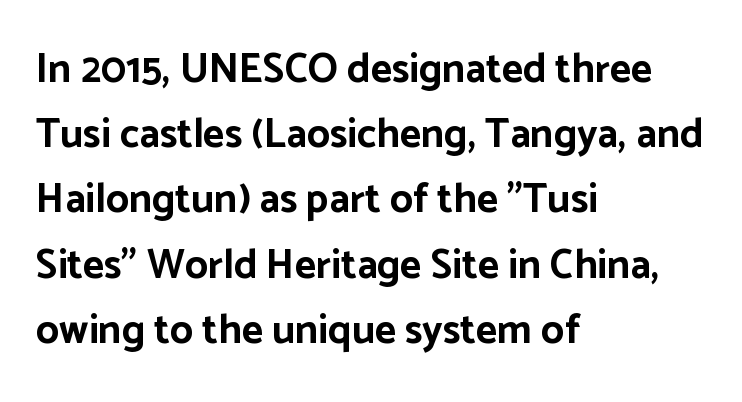
Q: Is the text bold? A: Yes.
Q: Is the text italic (slanted)? A: No, it is upright.
Q: Is the typeface a serif or a sans-serif typeface? A: Sans-serif.
Q: Is the text underlined? A: No.
Q: How is the paragraph aligned? A: Left-aligned.
Q: Is the spacing between letters normal or unusually wide? A: Normal.
Q: Is the spacing between lines tight, normal or loose? A: Normal.
Q: Width (condensed, normal, or wide)? A: Normal.
Q: Stroke contrast? A: Low.
Q: x-height? A: Medium.
Q: Monospaced? A: No.
